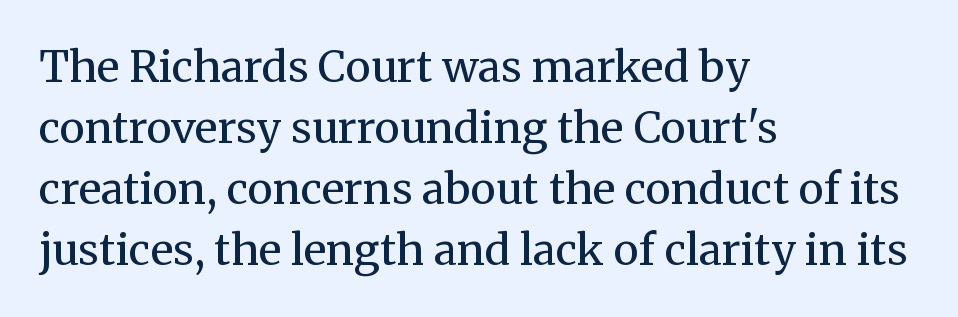
The image shows 43 px regular-weight serif type, upright; set left-aligned, normal line spacing (1.42x), normal letter spacing, not underlined; medium stroke contrast and a medium x-height.
